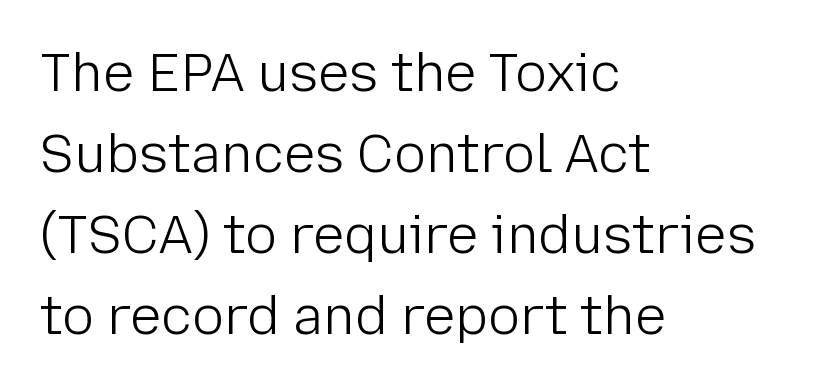
Q: Is the text bold? A: No.
Q: Is the text italic (slanted)? A: No, it is upright.
Q: Is the typeface a serif or a sans-serif typeface? A: Sans-serif.
Q: Is the text underlined? A: No.
Q: How is the paragraph aligned? A: Left-aligned.
Q: Is the spacing between letters normal or unusually wide? A: Normal.
Q: Is the spacing between lines tight, normal or loose? A: Normal.
Q: Width (condensed, normal, or wide)? A: Normal.
Q: Stroke contrast? A: Low.
Q: x-height? A: Medium.
Q: Monospaced? A: No.
